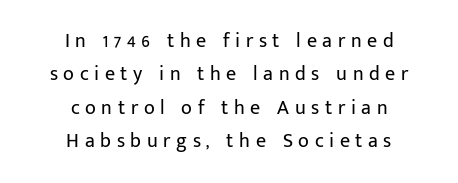
Q: Is the text bold? A: No.
Q: Is the text italic (slanted)? A: No, it is upright.
Q: Is the text underlined? A: No.
Q: How is the paragraph aligned? A: Centered.
Q: Is the spacing between letters normal or unusually wide? A: Unusually wide.
Q: Is the spacing between lines tight, normal or loose? A: Normal.
